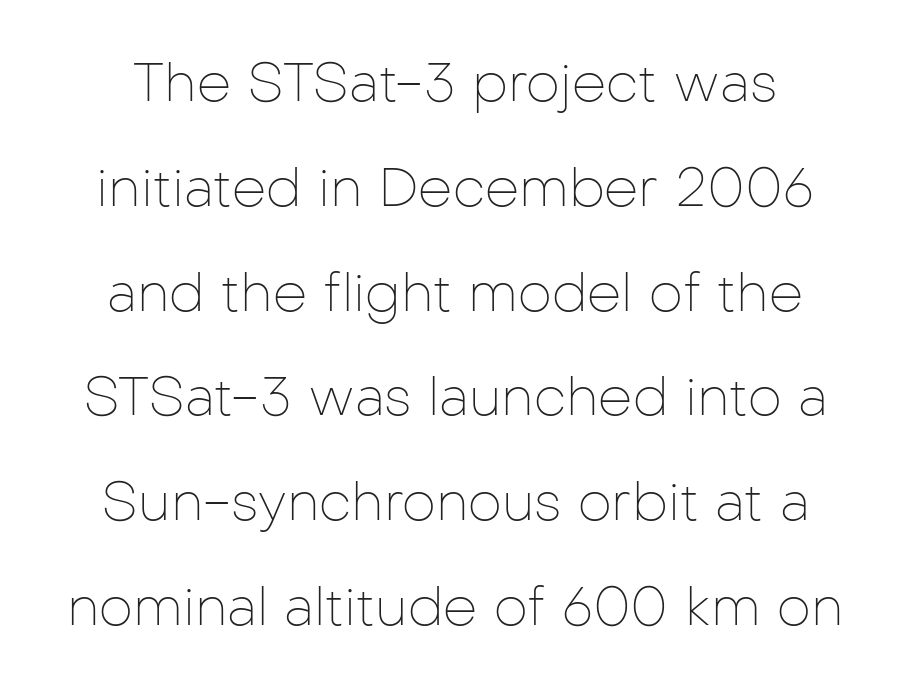
{"serif": "no", "italic": "no", "bold": "no", "weight": "thin", "width": "normal", "stroke_contrast": "low", "x_height": "medium", "monospaced": "no", "underline": "no", "line_spacing": "loose", "line_spacing_ratio": 1.94, "letter_spacing": "normal", "letter_spacing_em": 0.0, "glyph_px": 54}
